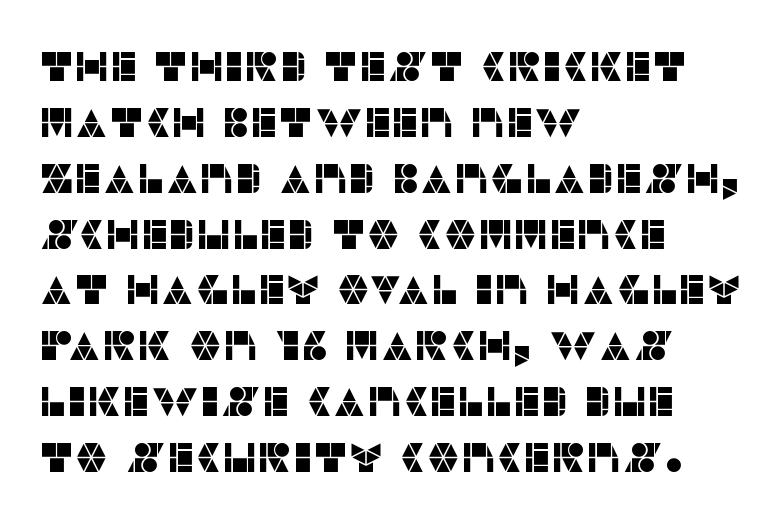
These lines sit exactly where default settings would place them. Look at the tracking — it's just the regular setting, nothing added. In terms of posture, this sample is upright. Unmarked baselines from the first word to the last. The lines are quadded left.
